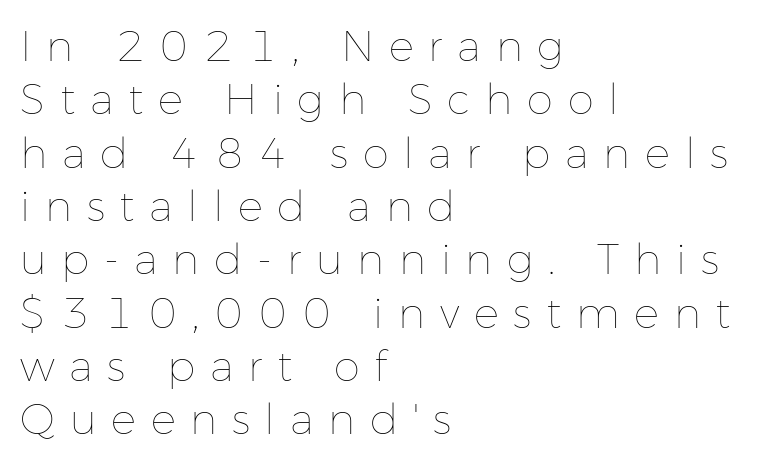
Q: Is the text bold? A: No.
Q: Is the text italic (slanted)? A: No, it is upright.
Q: Is the text underlined? A: No.
Q: How is the paragraph aligned? A: Left-aligned.
Q: Is the spacing between letters normal or unusually wide? A: Unusually wide.
Q: Is the spacing between lines tight, normal or loose? A: Normal.
Q: Width (condensed, normal, or wide)? A: Normal.
Q: Stroke contrast? A: Low.
Q: x-height? A: Medium.
Q: Monospaced? A: No.
